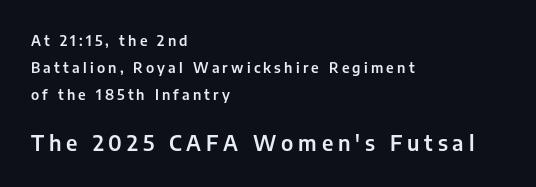
{"italic": "no", "underline": "no", "align": "left", "line_spacing": "loose", "line_spacing_ratio": 1.93, "letter_spacing": "wide", "letter_spacing_em": 0.23, "larger_block": "second", "size_ratio": 1.5, "glyph_px": 21}
